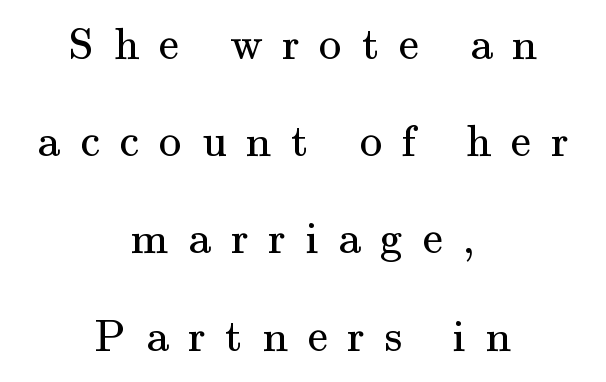
{"serif": "yes", "italic": "no", "bold": "no", "weight": "regular", "width": "normal", "stroke_contrast": "medium", "x_height": "small", "monospaced": "no", "underline": "no", "align": "center", "line_spacing": "loose", "line_spacing_ratio": 2.16, "letter_spacing": "wide", "letter_spacing_em": 0.44, "glyph_px": 45}
